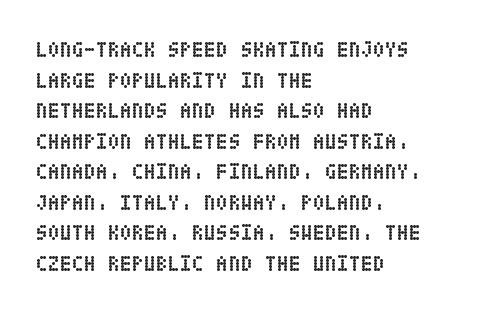
Q: Is the text bold? A: Yes.
Q: Is the text italic (slanted)? A: No, it is upright.
Q: Is the text underlined? A: No.
Q: How is the paragraph aligned? A: Left-aligned.
Q: Is the spacing between letters normal or unusually wide? A: Normal.
Q: Is the spacing between lines tight, normal or loose? A: Normal.
